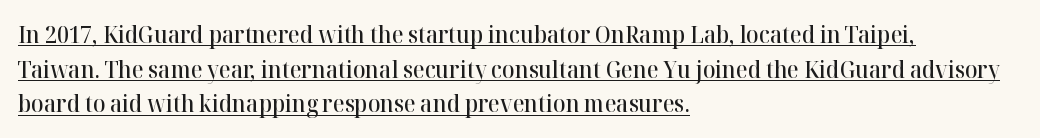
Q: Is the text bold? A: Semi-bold.
Q: Is the text italic (slanted)? A: No, it is upright.
Q: Is the text underlined? A: Yes.
Q: How is the paragraph aligned? A: Left-aligned.
Q: Is the spacing between letters normal or unusually wide? A: Normal.
Q: Is the spacing between lines tight, normal or loose? A: Normal.
